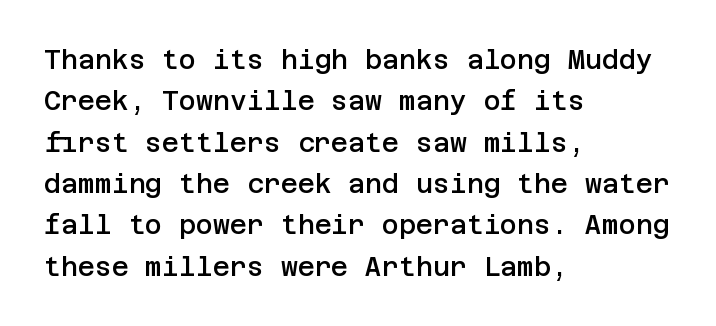
Q: Is the text bold? A: Semi-bold.
Q: Is the text italic (slanted)? A: No, it is upright.
Q: Is the text underlined? A: No.
Q: How is the paragraph aligned? A: Left-aligned.
Q: Is the spacing between letters normal or unusually wide? A: Normal.
Q: Is the spacing between lines tight, normal or loose? A: Normal.
